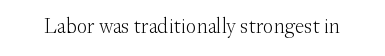
{"italic": "no", "bold": "no", "underline": "no", "letter_spacing": "normal", "letter_spacing_em": 0.0, "glyph_px": 21}
